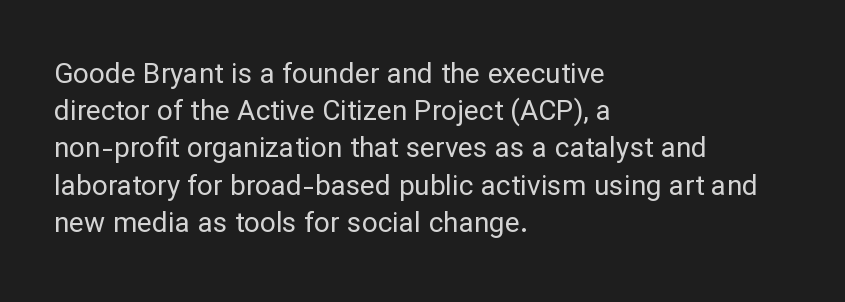
Q: Is the text bold? A: No.
Q: Is the text italic (slanted)? A: No, it is upright.
Q: Is the typeface a serif or a sans-serif typeface? A: Sans-serif.
Q: Is the text underlined? A: No.
Q: How is the paragraph aligned? A: Left-aligned.
Q: Is the spacing between letters normal or unusually wide? A: Normal.
Q: Is the spacing between lines tight, normal or loose? A: Normal.
Q: Width (condensed, normal, or wide)? A: Normal.
Q: Stroke contrast? A: Low.
Q: x-height? A: Medium.
Q: Monospaced? A: No.
